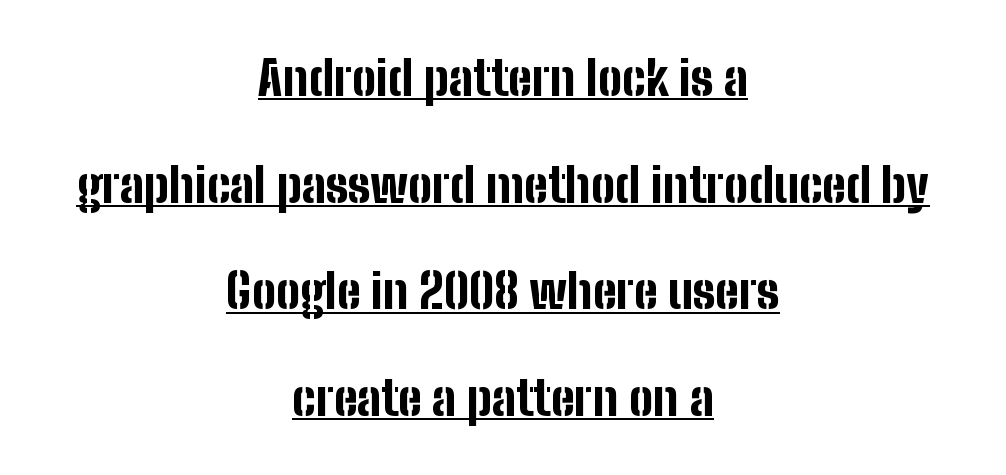
Q: Is the text bold? A: Yes.
Q: Is the text italic (slanted)? A: No, it is upright.
Q: Is the typeface a serif or a sans-serif typeface? A: Sans-serif.
Q: Is the text underlined? A: Yes.
Q: How is the paragraph aligned? A: Centered.
Q: Is the spacing between letters normal or unusually wide? A: Normal.
Q: Is the spacing between lines tight, normal or loose? A: Loose.
Q: Width (condensed, normal, or wide)? A: Condensed.
Q: Stroke contrast? A: Low.
Q: x-height? A: Medium.
Q: Monospaced? A: No.
